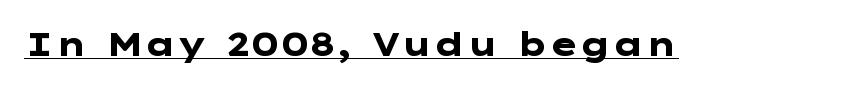
As a designer I'd log this as weight 700, bold. Serif or sans? Sans — the stroke terminals are bare. The lettering holds an erect, upright posture throughout. Quick note: underline on. Glyph-to-glyph distance matches everyday printed text.
